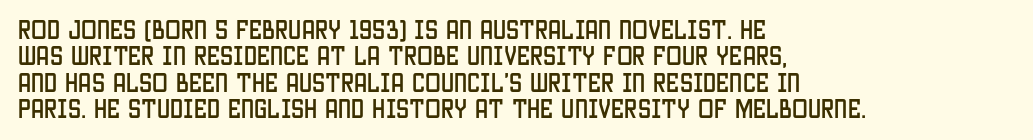
{"italic": "no", "underline": "no", "align": "left", "line_spacing": "normal", "line_spacing_ratio": 1.26, "letter_spacing": "normal", "letter_spacing_em": 0.0, "glyph_px": 21}
